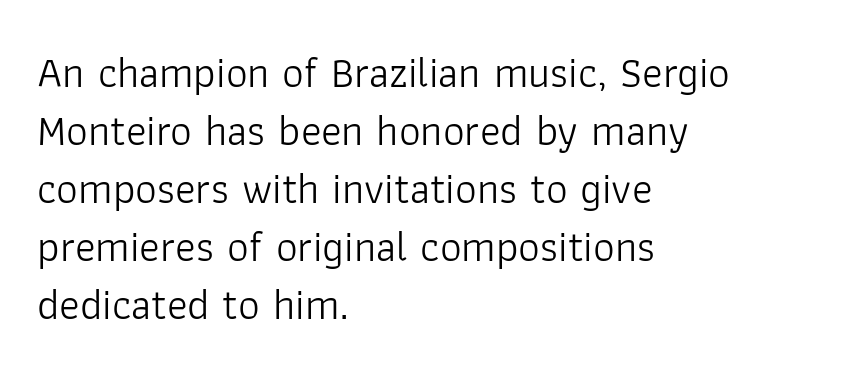
Q: Is the text bold? A: No.
Q: Is the text italic (slanted)? A: No, it is upright.
Q: Is the typeface a serif or a sans-serif typeface? A: Sans-serif.
Q: Is the text underlined? A: No.
Q: How is the paragraph aligned? A: Left-aligned.
Q: Is the spacing between letters normal or unusually wide? A: Normal.
Q: Is the spacing between lines tight, normal or loose? A: Normal.
Q: Width (condensed, normal, or wide)? A: Normal.
Q: Stroke contrast? A: Low.
Q: x-height? A: Medium.
Q: Monospaced? A: No.
